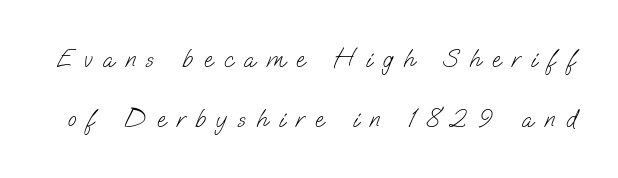
Q: Is the text bold? A: No.
Q: Is the text underlined? A: No.
Q: Is the spacing between letters normal or unusually wide? A: Unusually wide.
Q: Is the spacing between lines tight, normal or loose? A: Loose.
